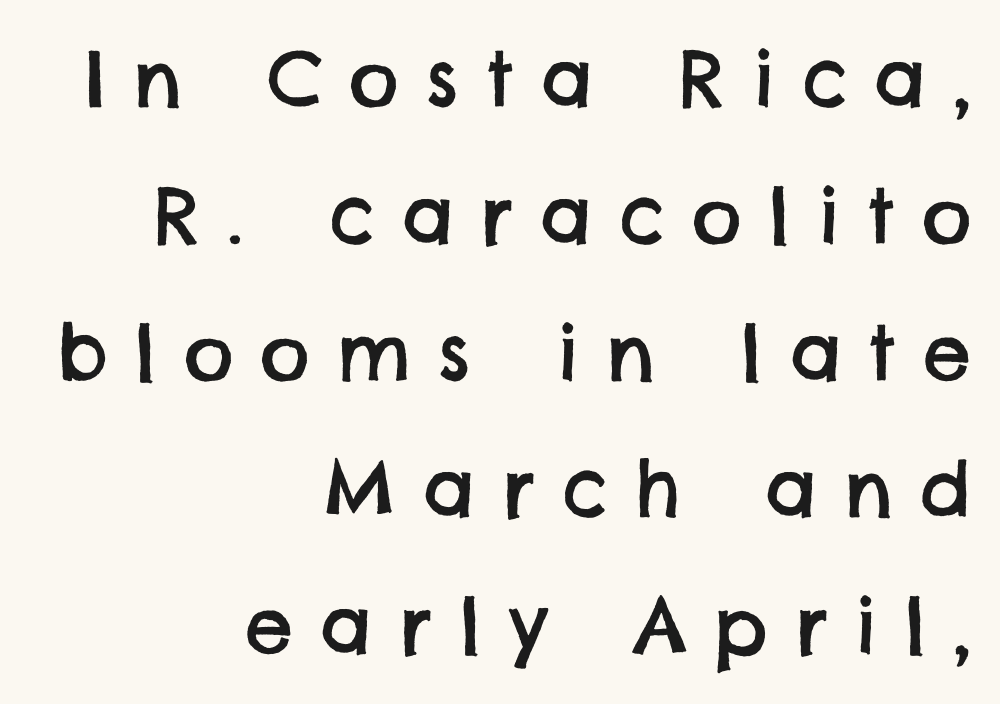
The image shows 76 px sans-serif type; set right-aligned, line spacing 1.8x, unusually wide letter spacing (+0.36 em), not underlined; low stroke contrast and a large x-height.
